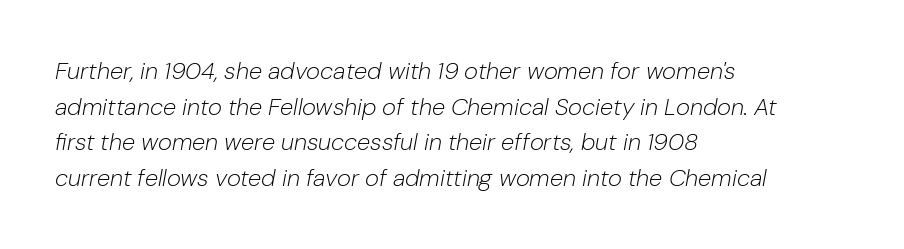
Here the glyphs are tracked normally, forming tight word shapes. Descender tails drop into unmarked territory. The designer left line spacing at the default. Each stroke keeps to a modest, everyday thickness or less.
